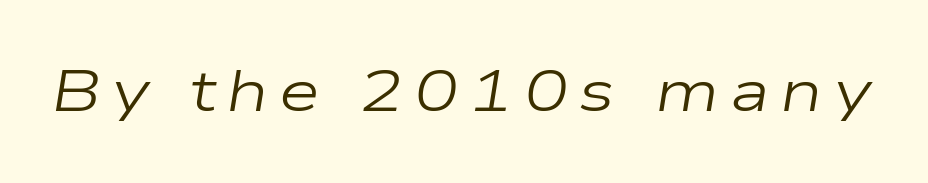
{"italic": "yes", "lean": "right", "slant_degrees": 9, "bold": "no", "weight": "regular", "width": "wide", "stroke_contrast": "low", "x_height": "medium", "monospaced": "no", "underline": "no", "glyph_px": 59}
